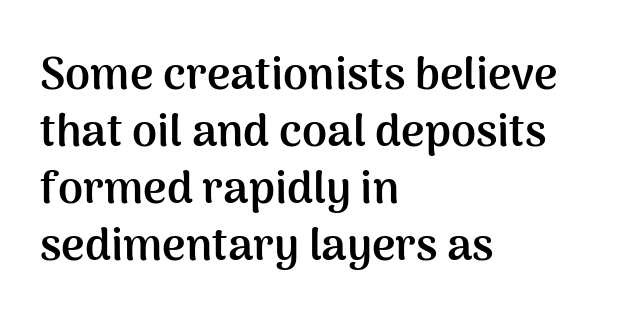
{"serif": "no", "italic": "no", "bold": "yes", "weight": "semibold", "width": "normal", "stroke_contrast": "medium", "x_height": "medium", "monospaced": "no", "underline": "no", "align": "left", "line_spacing": "normal", "line_spacing_ratio": 1.27, "letter_spacing": "normal", "letter_spacing_em": 0.0, "glyph_px": 45}
